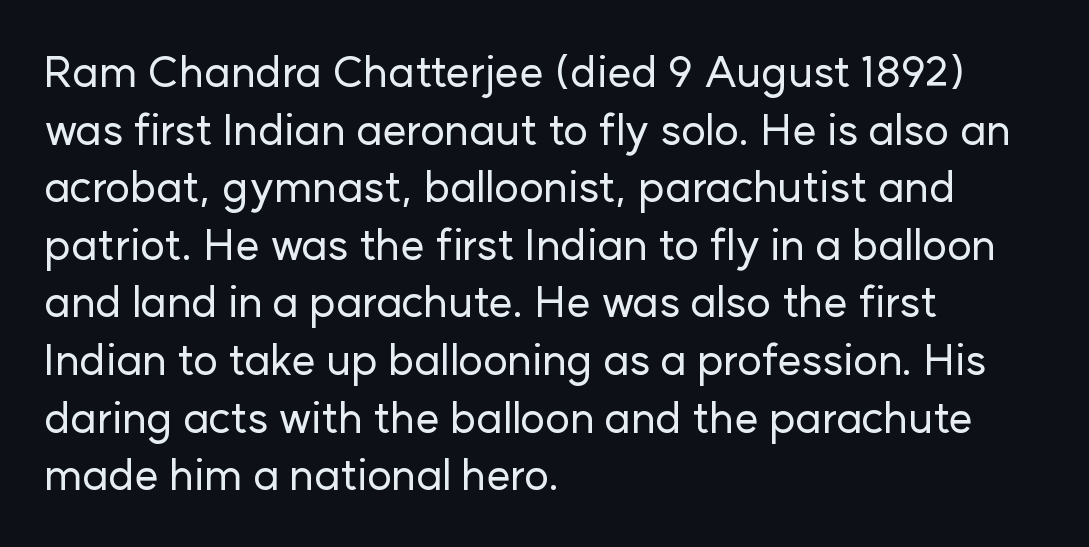
{"serif": "no", "italic": "no", "width": "normal", "stroke_contrast": "low", "x_height": "medium", "monospaced": "no", "underline": "no", "align": "left", "line_spacing": "normal", "line_spacing_ratio": 1.34, "letter_spacing": "normal", "letter_spacing_em": 0.0, "glyph_px": 43}
